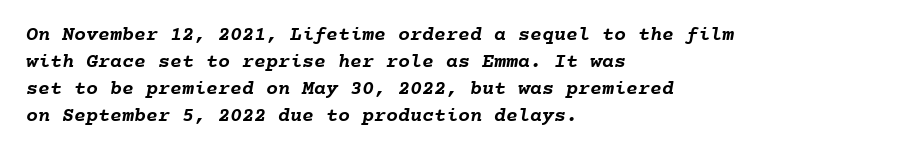
Does the leading feel generous? No, just average. The line texture is even and compact thanks to regular tracking. Typeset ragged right — the left edge is the straight one. Is the type bold? Yes — the strokes are clearly thick and heavy.
